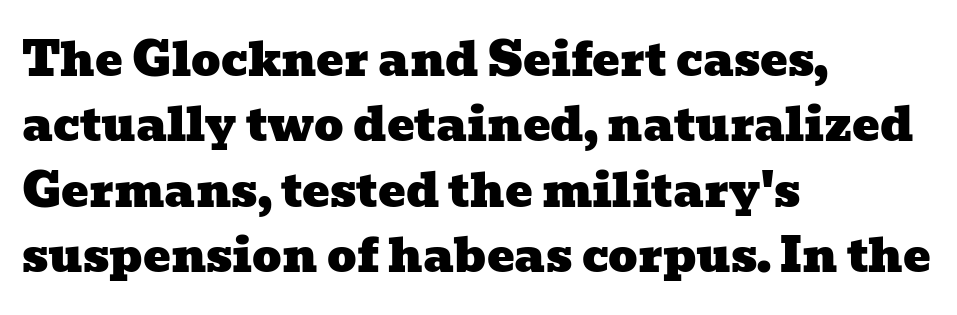
Q: Is the typeface a serif or a sans-serif typeface? A: Serif.
Q: Is the text underlined? A: No.
Q: How is the paragraph aligned? A: Left-aligned.
Q: Is the spacing between letters normal or unusually wide? A: Normal.
Q: Is the spacing between lines tight, normal or loose? A: Normal.
Q: Width (condensed, normal, or wide)? A: Wide.
Q: Stroke contrast? A: Low.
Q: x-height? A: Medium.
Q: Monospaced? A: No.
